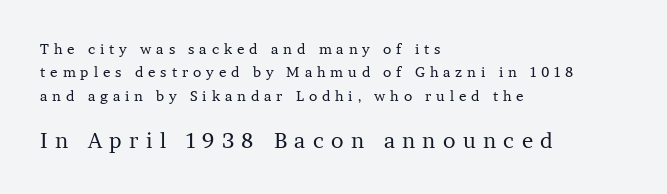
The image shows 21 px text type, upright; set left-aligned, normal line spacing (1.67x), unusually wide letter spacing (+0.35 em), not underlined; the second (bottom) block is 1.5x larger.
